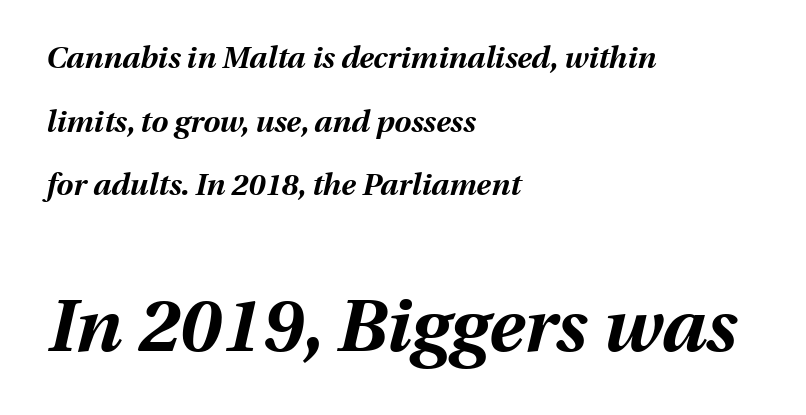
The image shows 74 px bold type, italic (leaning right); set left-aligned, loose line spacing (2.12x), normal letter spacing, not underlined; the second (bottom) block is 2.47x larger; medium stroke contrast and a medium x-height.
